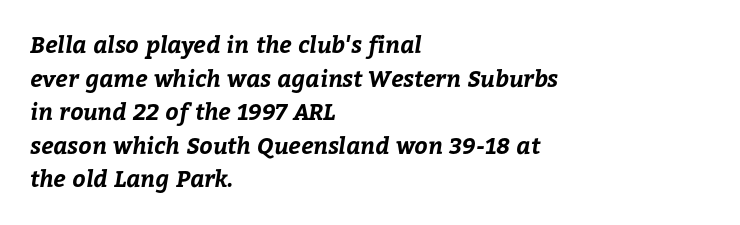
The vertical gap from one line to the next is medium. You could call the tracking neutral — neither tight nor loose. Its strokes are broad and dark, the hallmark of bold type. Only glyphs here, with clear space below each row.
